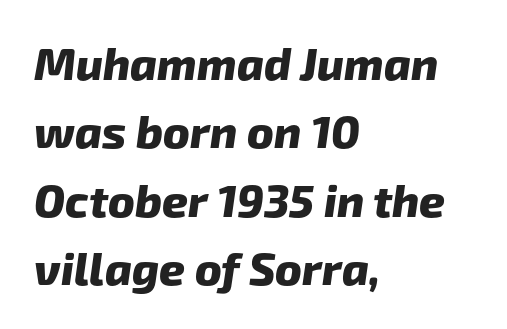
The image shows 45 px heavy sans-serif type; set left-aligned, normal line spacing (1.52x), normal letter spacing, not underlined; low stroke contrast and a medium x-height.
